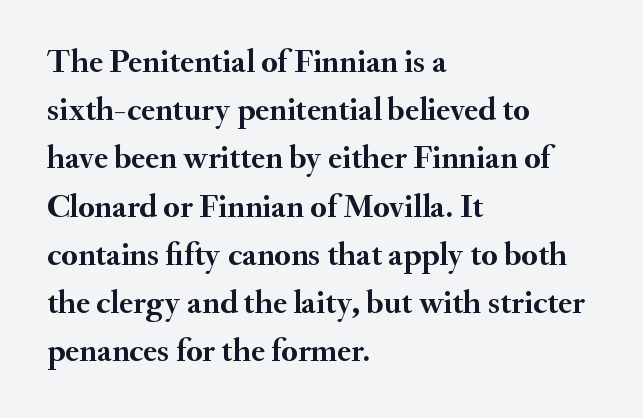
The image shows 33 px semibold serif type, upright; set left-aligned, normal line spacing (1.46x), normal letter spacing, not underlined; medium stroke contrast and a small x-height.
